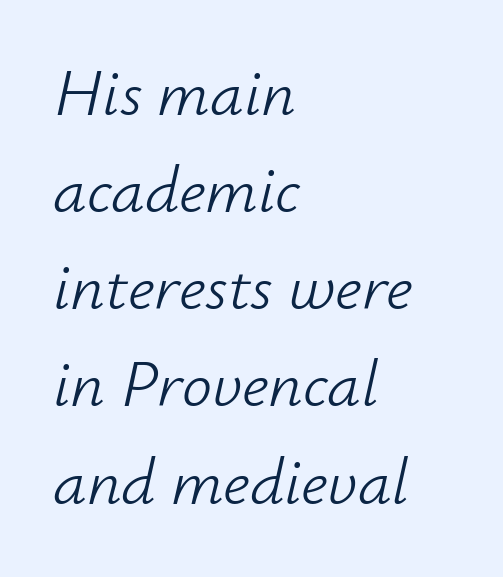
The image shows 67 px light type, italic (leaning right); set left-aligned, normal line spacing (1.45x), normal letter spacing, not underlined; low stroke contrast and a small x-height.
